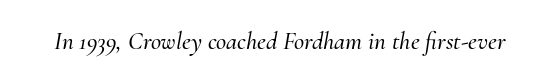
{"italic": "yes", "lean": "right", "slant_degrees": 10, "underline": "no", "letter_spacing": "normal", "letter_spacing_em": 0.0, "glyph_px": 25}
